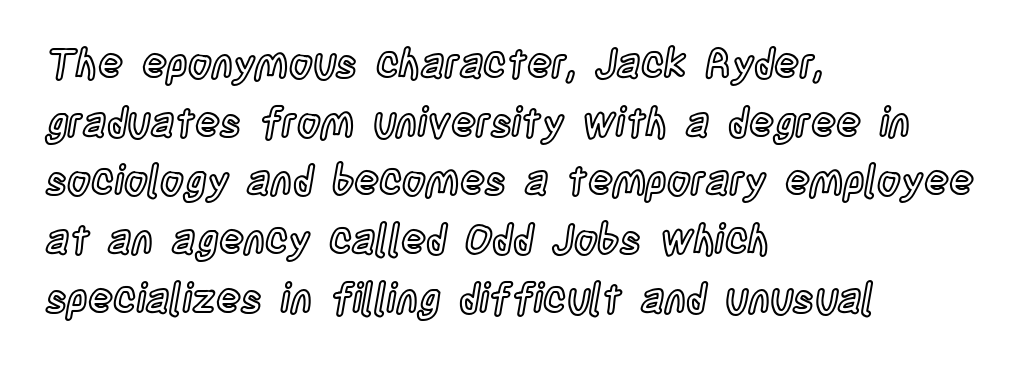
Q: Is the text italic (slanted)? A: Yes.
Q: Is the text underlined? A: No.
Q: How is the paragraph aligned? A: Left-aligned.
Q: Is the spacing between letters normal or unusually wide? A: Normal.
Q: Is the spacing between lines tight, normal or loose? A: Normal.
Q: Width (condensed, normal, or wide)? A: Condensed.
Q: x-height? A: Large.
Q: Monospaced? A: No.
